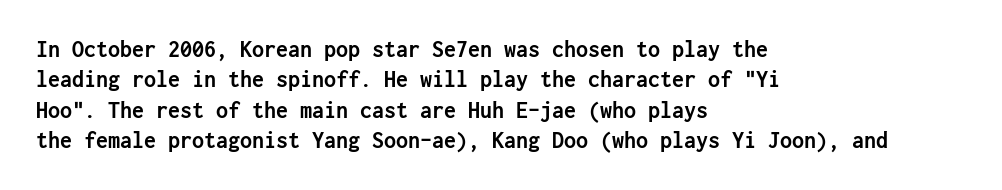
Q: Is the text bold? A: Yes.
Q: Is the text italic (slanted)? A: No, it is upright.
Q: Is the text underlined? A: No.
Q: How is the paragraph aligned? A: Left-aligned.
Q: Is the spacing between letters normal or unusually wide? A: Normal.
Q: Is the spacing between lines tight, normal or loose? A: Normal.
